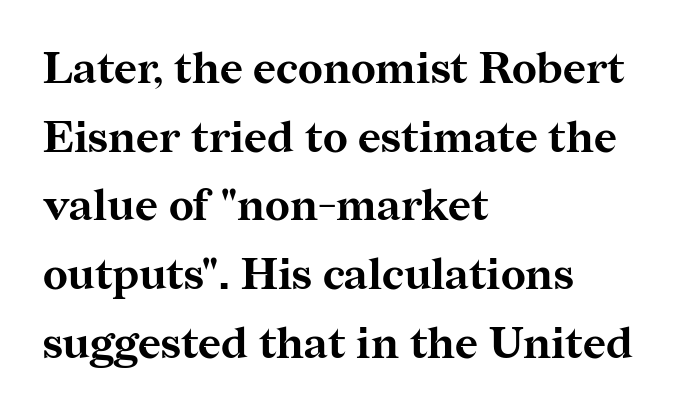
Q: Is the text bold? A: Yes.
Q: Is the text italic (slanted)? A: No, it is upright.
Q: Is the typeface a serif or a sans-serif typeface? A: Serif.
Q: Is the text underlined? A: No.
Q: How is the paragraph aligned? A: Left-aligned.
Q: Is the spacing between letters normal or unusually wide? A: Normal.
Q: Is the spacing between lines tight, normal or loose? A: Normal.
Q: Width (condensed, normal, or wide)? A: Normal.
Q: Stroke contrast? A: Medium.
Q: x-height? A: Medium.
Q: Monospaced? A: No.
